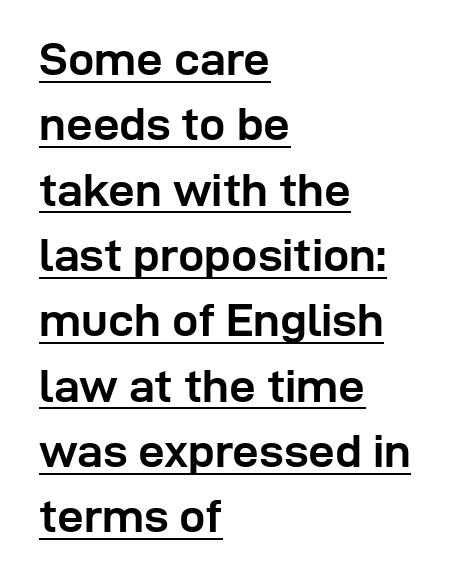
The image shows 47 px semibold sans-serif type, upright; set left-aligned, normal line spacing (1.39x), normal letter spacing, underlined; low stroke contrast and a medium x-height.
